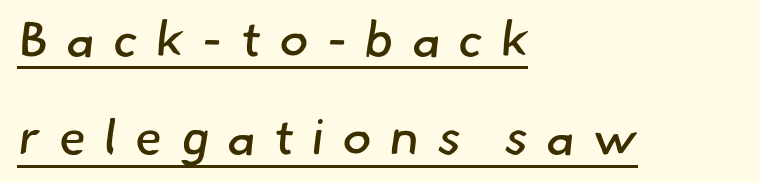
Compared with undecorated copy, this sample adds a rule below the words. The text was rendered using a sans face with plain stroke endings. The letters advance in unequal steps, a hallmark of proportional type. Unbolded letterforms with no extra heft. A student would call this left alignment; a typographer would say flush left, rag right.
